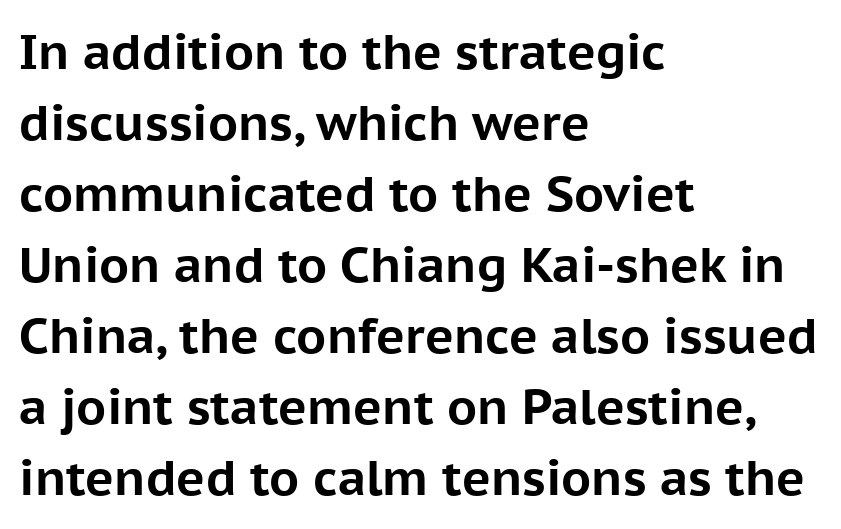
The baseline area is clear. Successive baselines arrive at the customary interval. How heavy is the stroke? Heavy — this is a bold. Is this a fixed-width face? No — the glyphs have proportional, varying widths.
